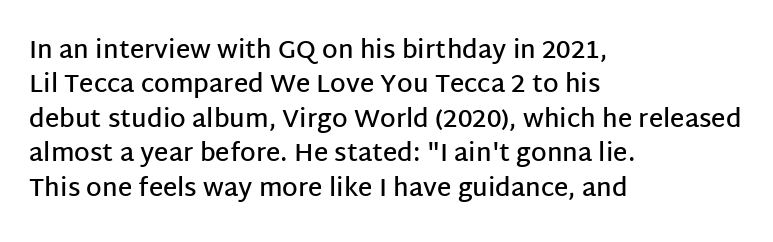
{"italic": "no", "bold": "semi", "underline": "no", "align": "left", "line_spacing": "normal", "line_spacing_ratio": 1.38, "letter_spacing": "normal", "letter_spacing_em": 0.0, "glyph_px": 25}
